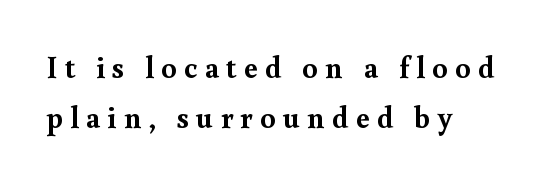
{"serif": "yes", "italic": "no", "bold": "yes", "weight": "semibold", "width": "normal", "x_height": "small", "monospaced": "no", "underline": "no", "align": "left", "line_spacing": "normal", "line_spacing_ratio": 1.6, "letter_spacing": "wide", "letter_spacing_em": 0.23, "glyph_px": 31}
